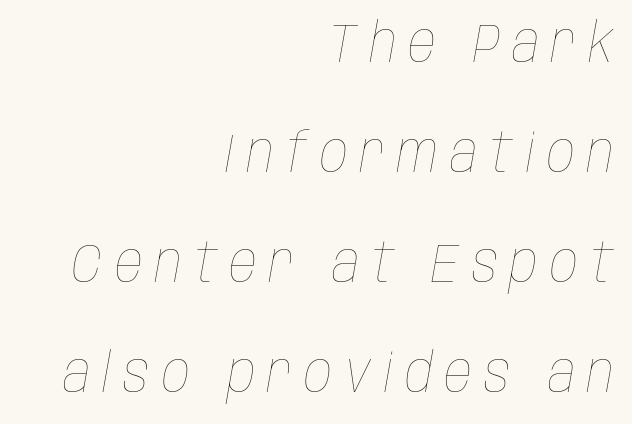
{"italic": "yes", "lean": "right", "slant_degrees": 10, "bold": "no", "weight": "thin", "width": "condensed", "stroke_contrast": "low", "x_height": "large", "monospaced": "no", "underline": "no", "align": "right", "line_spacing": "loose", "line_spacing_ratio": 2.0, "letter_spacing": "wide", "letter_spacing_em": 0.22, "glyph_px": 55}
